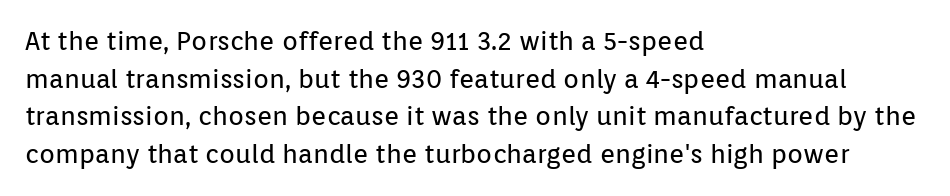
This sample is left-justified, so line endings fall wherever the words run out. Short note: letters normally spaced. These lines were composed using upright roman letters. Nothing heavy about these letters — not bold at all. The glyphs are unaccompanied by any horizontal stroke below them. Quick note: interline space is typical.
